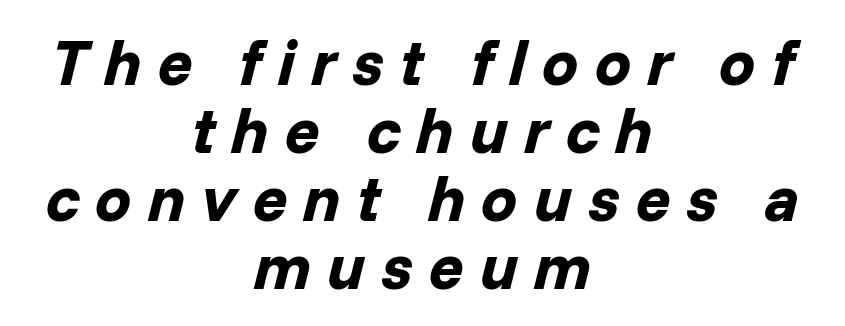
Beneath every word, the page is bare. The font's italic variant was chosen for this text. This sample has the flowing, uneven cadence of proportional lettering. Leading: reduced. Each word looks stretched out because of the extra space between its letters. Summary of weight: heavy, a full bold.
